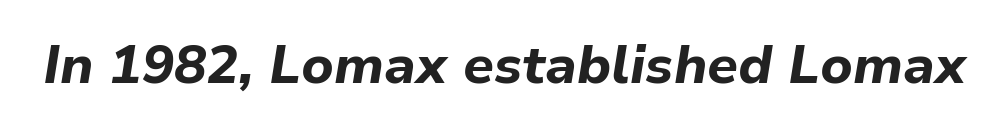
Q: Is the text bold? A: Yes.
Q: Is the text italic (slanted)? A: Yes, it leans right by about 9 degrees.
Q: Is the text underlined? A: No.
Q: Is the spacing between letters normal or unusually wide? A: Normal.
Q: Width (condensed, normal, or wide)? A: Normal.
Q: Stroke contrast? A: Low.
Q: x-height? A: Medium.
Q: Monospaced? A: No.
